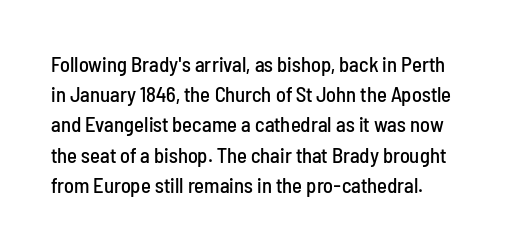
The image shows 21 px text type, upright; set normal line spacing (1.44x), normal letter spacing, not underlined.
